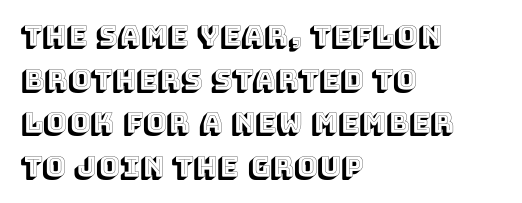
The image shows 28 px text type, upright; set left-aligned, normal line spacing (1.56x), normal letter spacing, not underlined; a large x-height.
